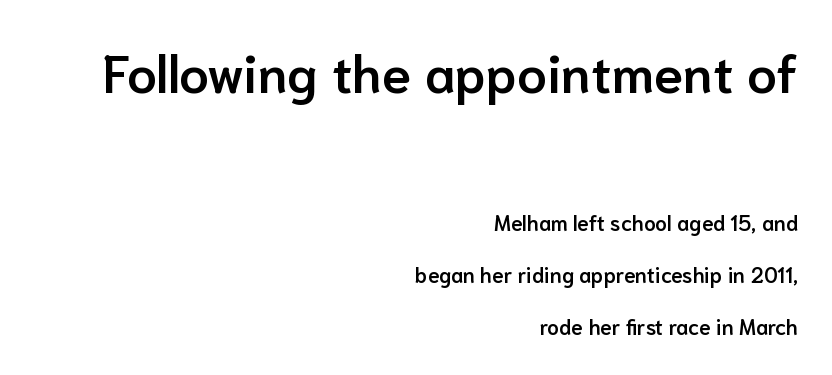
{"serif": "no", "italic": "no", "bold": "semi", "weight": "semibold", "width": "normal", "stroke_contrast": "low", "x_height": "medium", "monospaced": "no", "underline": "no", "align": "right", "line_spacing": "loose", "line_spacing_ratio": 2.47, "letter_spacing": "normal", "letter_spacing_em": 0.0, "larger_block": "first", "size_ratio": 2.52, "glyph_px": 53}
